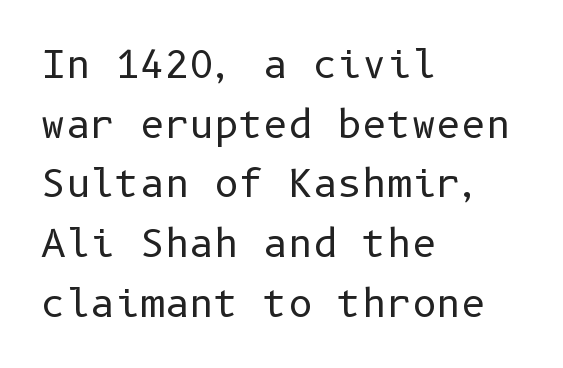
The image shows 38 px regular-weight sans-serif type, upright; set left-aligned, normal line spacing (1.57x), normal letter spacing, not underlined; low stroke contrast and a medium x-height.
